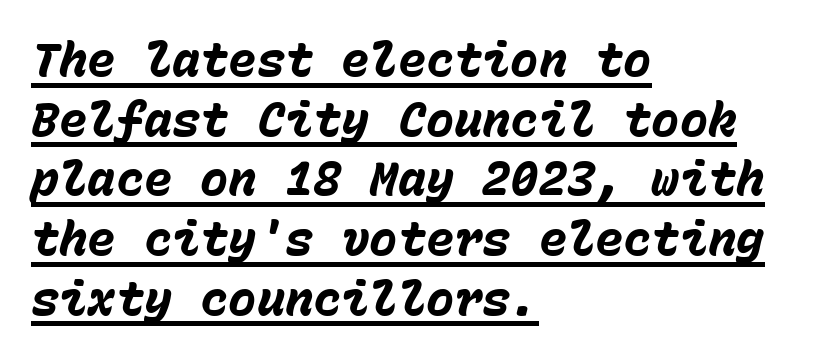
Q: Is the text bold? A: Yes.
Q: Is the text italic (slanted)? A: Yes, it leans right by about 15 degrees.
Q: Is the text underlined? A: Yes.
Q: How is the paragraph aligned? A: Left-aligned.
Q: Is the spacing between letters normal or unusually wide? A: Normal.
Q: Is the spacing between lines tight, normal or loose? A: Normal.
Q: Width (condensed, normal, or wide)? A: Normal.
Q: Stroke contrast? A: Low.
Q: x-height? A: Medium.
Q: Monospaced? A: Yes.
